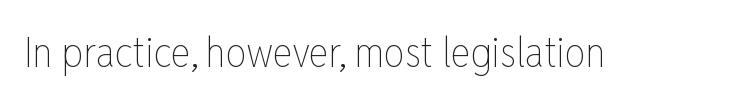
Is this a fixed-width face? No — the glyphs have proportional, varying widths. Observe the ordinary spacing: letters are neighbours, not strangers. Quick note: not italic, upright. Summary of weight: not heavy and not bold.
